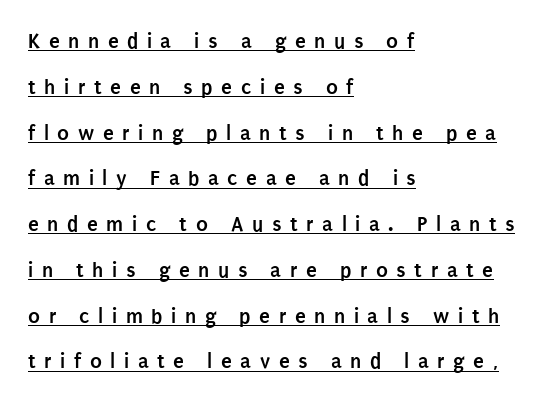
{"italic": "no", "bold": "yes", "underline": "yes", "align": "left", "line_spacing": "loose", "line_spacing_ratio": 2.08, "letter_spacing": "wide", "letter_spacing_em": 0.39, "glyph_px": 22}
